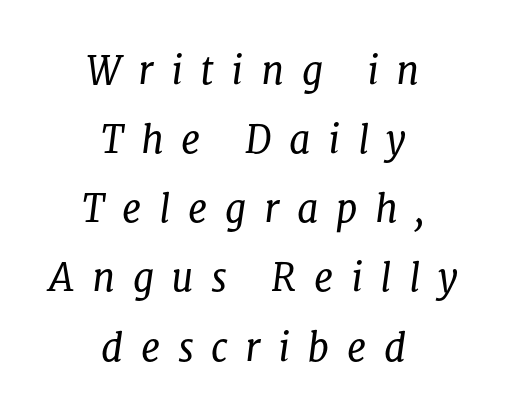
Q: Is the text bold? A: No.
Q: Is the text italic (slanted)? A: Yes, it leans right by about 8 degrees.
Q: Is the typeface a serif or a sans-serif typeface? A: Serif.
Q: Is the text underlined? A: No.
Q: How is the paragraph aligned? A: Centered.
Q: Is the spacing between letters normal or unusually wide? A: Unusually wide.
Q: Width (condensed, normal, or wide)? A: Normal.
Q: Stroke contrast? A: Low.
Q: x-height? A: Medium.
Q: Monospaced? A: No.
